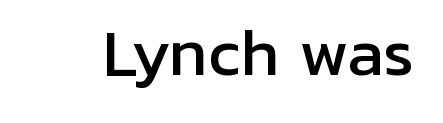
Q: Is the text italic (slanted)? A: No, it is upright.
Q: Is the typeface a serif or a sans-serif typeface? A: Sans-serif.
Q: Is the text underlined? A: No.
Q: Is the spacing between letters normal or unusually wide? A: Normal.
Q: Width (condensed, normal, or wide)? A: Normal.
Q: Stroke contrast? A: Low.
Q: x-height? A: Medium.
Q: Monospaced? A: No.
